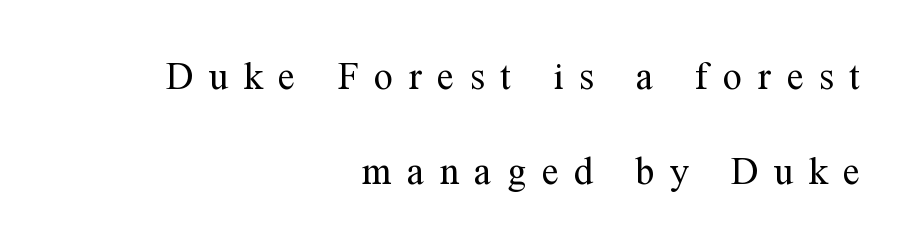
You could not count columns in this text — the font is proportionally spaced. The area under the type is left untouched. In terms of leading, this rendering errs on the spacious side. Weight: regular or lighter. Line ends are locked; line starts wander.
